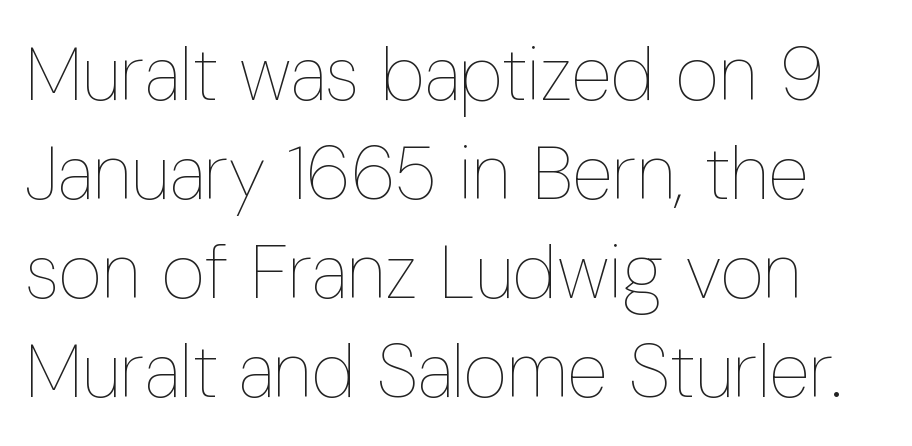
{"italic": "no", "bold": "no", "weight": "thin", "width": "condensed", "stroke_contrast": "low", "x_height": "medium", "monospaced": "no", "underline": "no", "line_spacing": "normal", "line_spacing_ratio": 1.32, "letter_spacing": "normal", "letter_spacing_em": 0.0, "glyph_px": 75}
